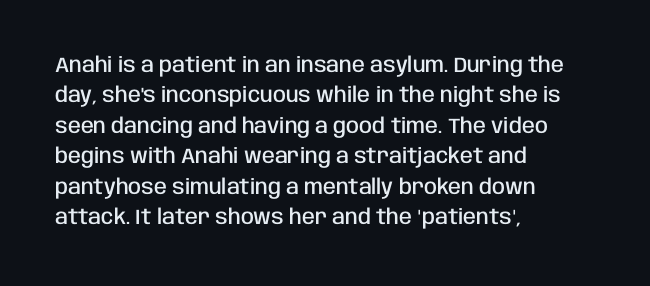
Inter-character spacing is left at the font's built-in metrics. Posture: straight, roman, zero tilt. These lines carry some extra weight — a demibold, not a full bold. The paragraph has a hard left edge and a soft right edge. Regular leading. Decoration check: the copy has no underline.
